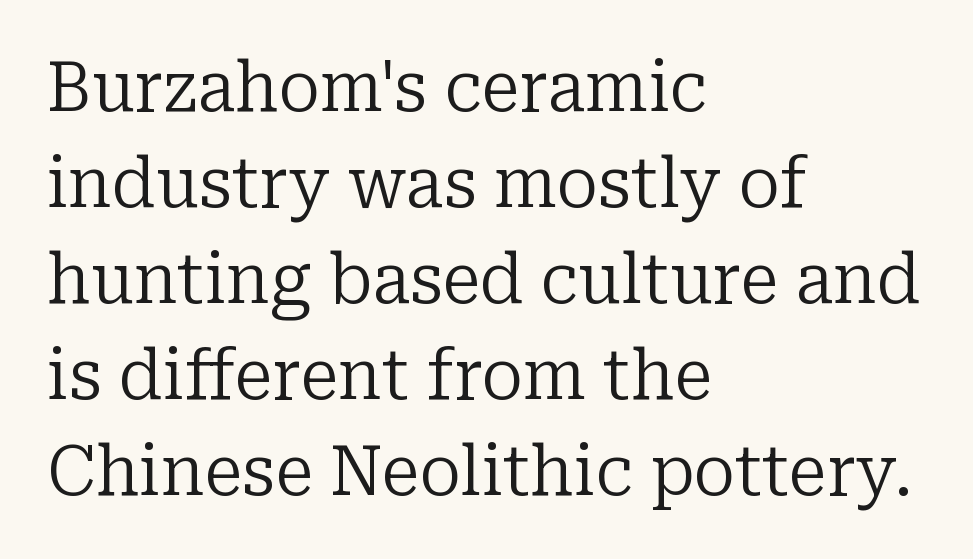
Q: Is the text bold? A: No.
Q: Is the text italic (slanted)? A: No, it is upright.
Q: Is the typeface a serif or a sans-serif typeface? A: Serif.
Q: Is the text underlined? A: No.
Q: How is the paragraph aligned? A: Left-aligned.
Q: Is the spacing between letters normal or unusually wide? A: Normal.
Q: Is the spacing between lines tight, normal or loose? A: Normal.
Q: Width (condensed, normal, or wide)? A: Normal.
Q: Stroke contrast? A: Low.
Q: x-height? A: Medium.
Q: Monospaced? A: No.
